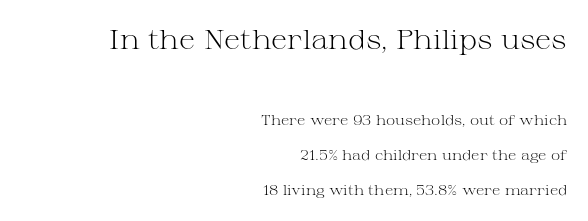
{"italic": "no", "bold": "no", "underline": "no", "align": "right", "line_spacing": "loose", "line_spacing_ratio": 2.49, "letter_spacing": "normal", "letter_spacing_em": 0.0, "larger_block": "first", "size_ratio": 1.93, "glyph_px": 27}
